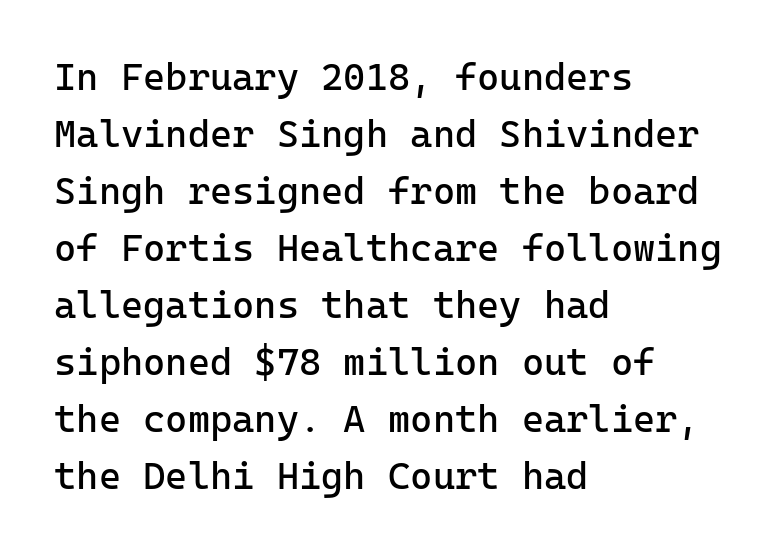
What kind of face is this? One without serifs — a sans. Bold? No — there's no thickening of the strokes. A typesetter would mark this as roman, not italic. Observe the ordinary spacing: letters are neighbours, not strangers. Reading down the block, your eye returns to a fixed left position each line. The baseline area is clear.
